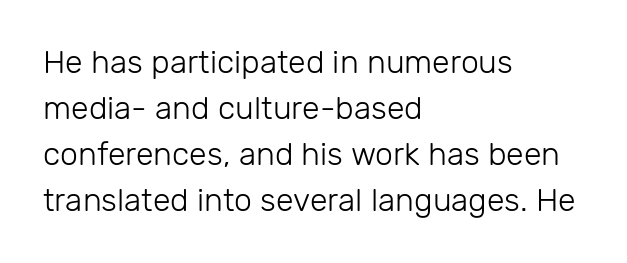
Q: Is the text bold? A: No.
Q: Is the text italic (slanted)? A: No, it is upright.
Q: Is the typeface a serif or a sans-serif typeface? A: Sans-serif.
Q: Is the text underlined? A: No.
Q: How is the paragraph aligned? A: Left-aligned.
Q: Is the spacing between letters normal or unusually wide? A: Normal.
Q: Is the spacing between lines tight, normal or loose? A: Normal.
Q: Width (condensed, normal, or wide)? A: Normal.
Q: Stroke contrast? A: Low.
Q: x-height? A: Medium.
Q: Monospaced? A: No.
